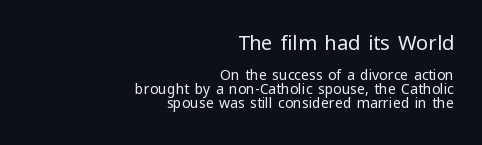
Q: Is the text bold? A: No.
Q: Is the text italic (slanted)? A: No, it is upright.
Q: Is the text underlined? A: No.
Q: How is the paragraph aligned? A: Right-aligned.
Q: Is the spacing between letters normal or unusually wide? A: Normal.
Q: Is the spacing between lines tight, normal or loose? A: Tight.
Q: Which block of text is set in a larger size, the first (top) or the second (bottom)? A: The first (top) one.
